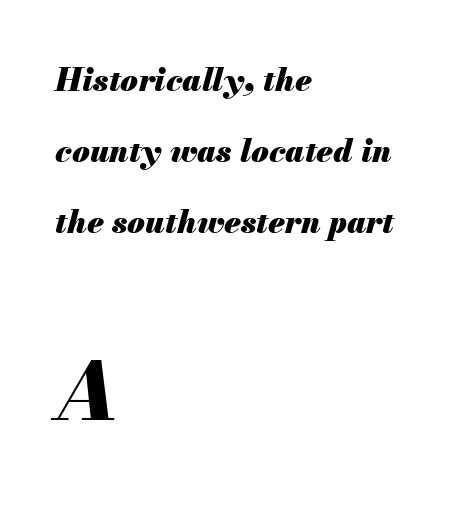
The image shows 79 px heavy type, italic (leaning right); set left-aligned, loose line spacing (2.22x), normal letter spacing, not underlined; the second (bottom) block is 2.47x larger; medium stroke contrast and a small x-height.
